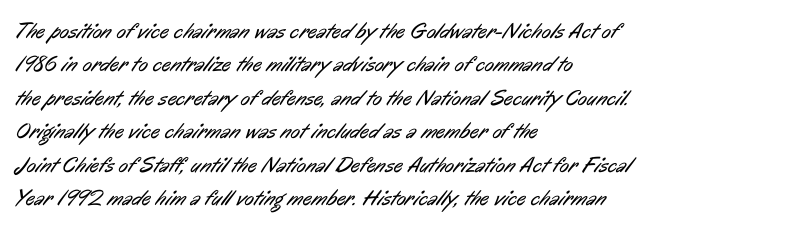
The image shows 22 px text type; set left-aligned, normal line spacing (1.52x), normal letter spacing, not underlined.
